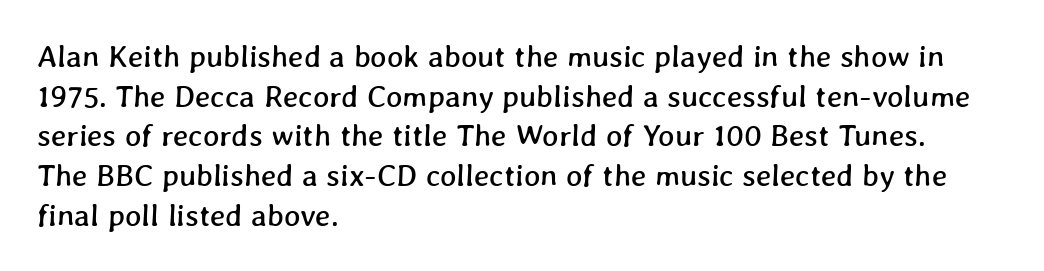
Check under the words: just untouched page. This sample has the flowing, uneven cadence of proportional lettering. In CSS terms this would be text-align: left. Leading: standard. Nothing unusual about the tracking: characters are spaced as the font intends.
